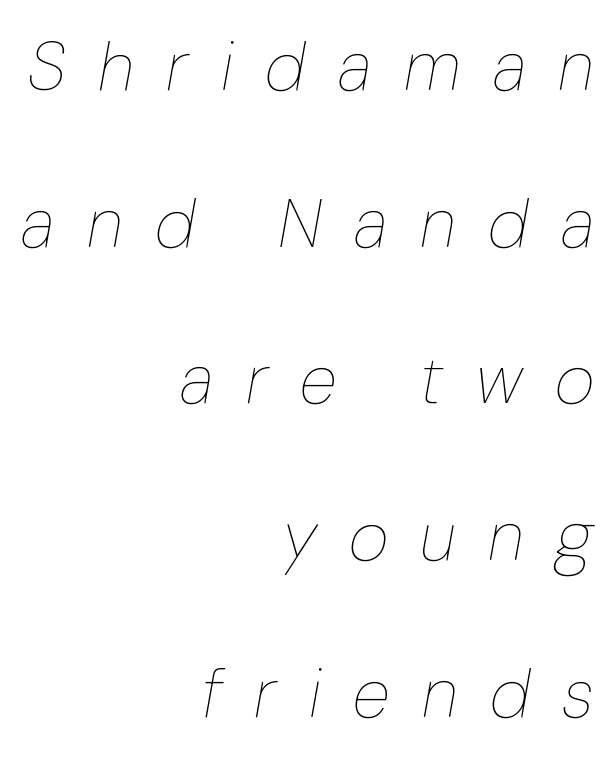
{"italic": "yes", "lean": "right", "slant_degrees": 10, "bold": "no", "weight": "thin", "width": "condensed", "stroke_contrast": "low", "x_height": "medium", "monospaced": "no", "underline": "no", "align": "right", "line_spacing": "loose", "line_spacing_ratio": 2.27, "letter_spacing": "wide", "letter_spacing_em": 0.47, "glyph_px": 69}
